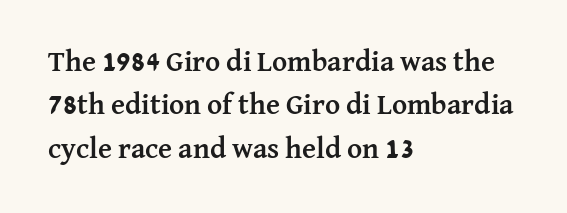
Q: Is the text bold? A: Yes.
Q: Is the text italic (slanted)? A: No, it is upright.
Q: Is the typeface a serif or a sans-serif typeface? A: Serif.
Q: Is the text underlined? A: No.
Q: How is the paragraph aligned? A: Left-aligned.
Q: Is the spacing between letters normal or unusually wide? A: Normal.
Q: Is the spacing between lines tight, normal or loose? A: Normal.
Q: Width (condensed, normal, or wide)? A: Normal.
Q: Stroke contrast? A: Medium.
Q: x-height? A: Medium.
Q: Monospaced? A: No.
